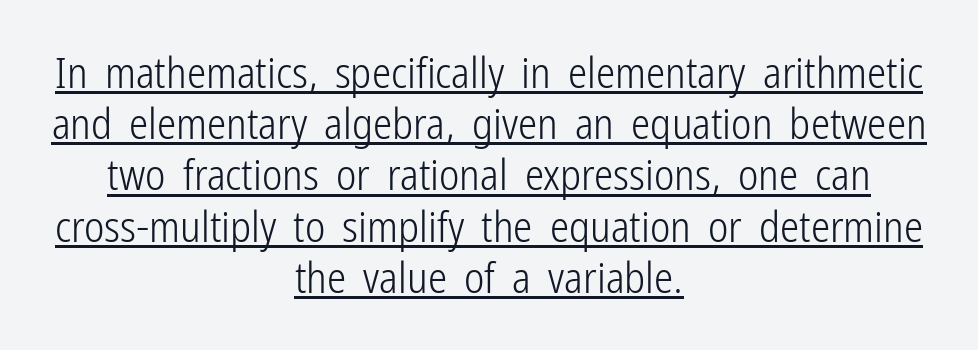
{"serif": "no", "italic": "no", "bold": "no", "weight": "light", "width": "condensed", "stroke_contrast": "low", "x_height": "medium", "monospaced": "no", "underline": "yes", "align": "center", "line_spacing_ratio": 1.19, "letter_spacing": "normal", "letter_spacing_em": 0.0, "glyph_px": 43}
